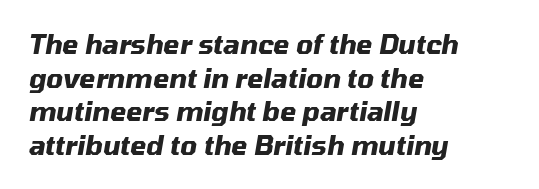
{"italic": "yes", "lean": "right", "slant_degrees": 10, "bold": "yes", "underline": "no", "align": "left", "line_spacing": "normal", "line_spacing_ratio": 1.29, "letter_spacing": "normal", "letter_spacing_em": 0.0, "glyph_px": 26}
